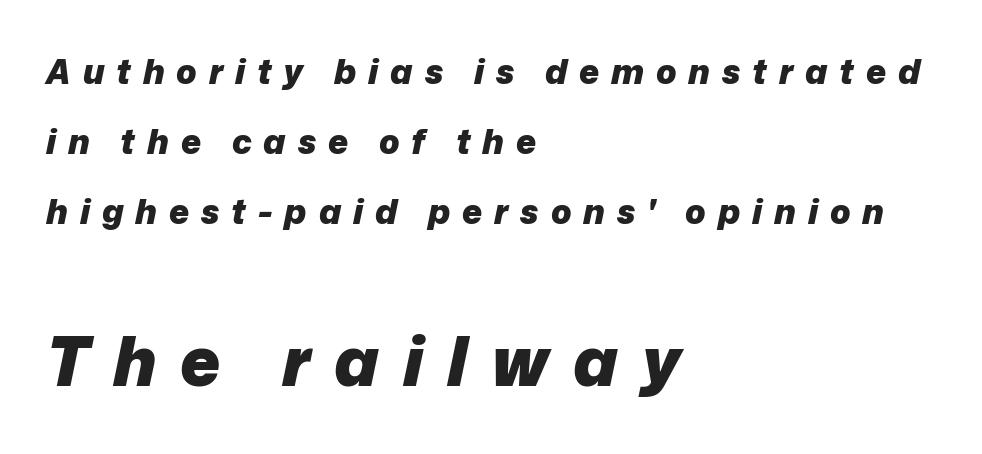
The second block has been scaled up relative to the first. Beneath every word, the page is bare. This sample has the flowing, uneven cadence of proportional lettering. A typesetter would call this heavily tracked-out type.
